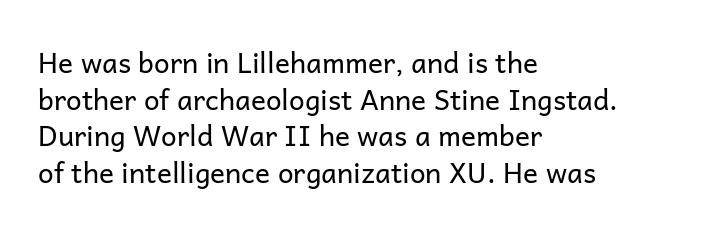
{"serif": "no", "italic": "no", "bold": "no", "weight": "regular", "width": "normal", "stroke_contrast": "low", "x_height": "medium", "monospaced": "no", "underline": "no", "align": "left", "line_spacing": "normal", "line_spacing_ratio": 1.31, "letter_spacing": "normal", "letter_spacing_em": 0.0, "glyph_px": 28}
